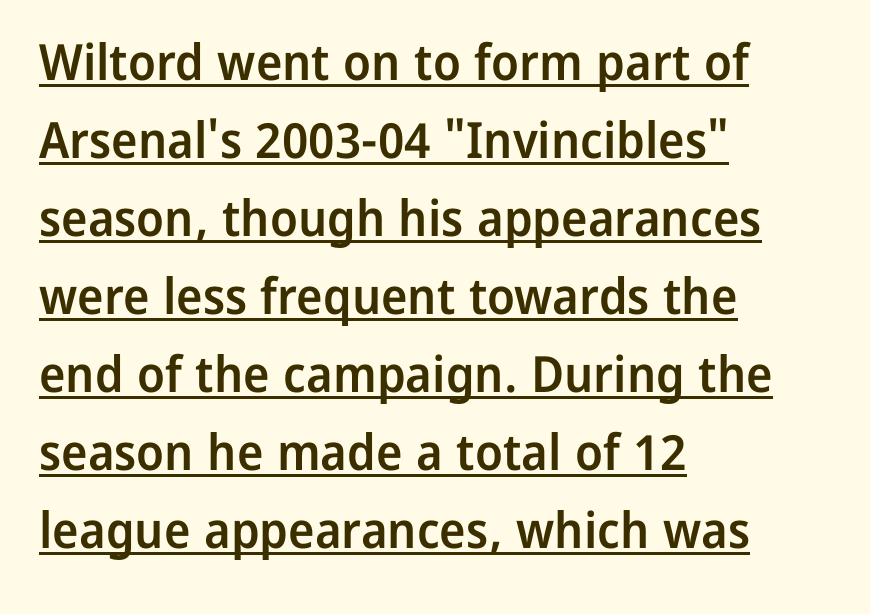
The image shows 50 px semibold sans-serif type, upright; set left-aligned, normal line spacing (1.56x), normal letter spacing, underlined; low stroke contrast and a medium x-height.
